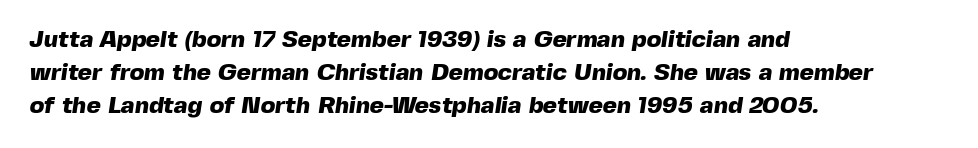
The image shows 24 px bold type; set left-aligned, normal line spacing (1.38x), normal letter spacing, not underlined.
